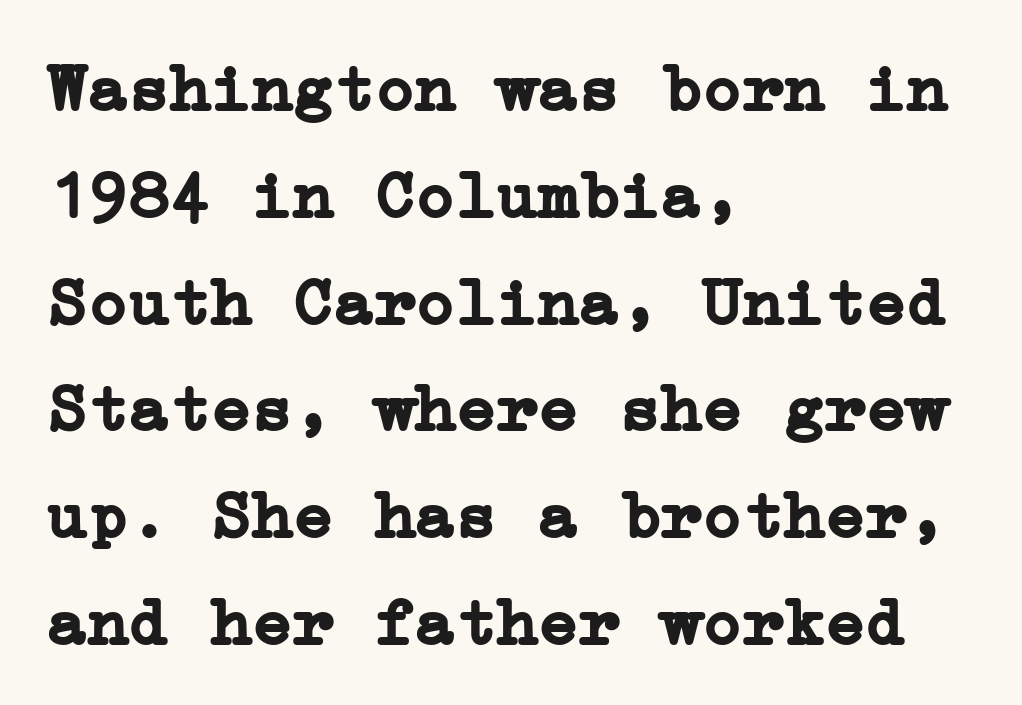
The image shows 68 px semibold serif type, upright; set left-aligned, normal line spacing (1.57x), normal letter spacing, not underlined; low stroke contrast and a medium x-height.
